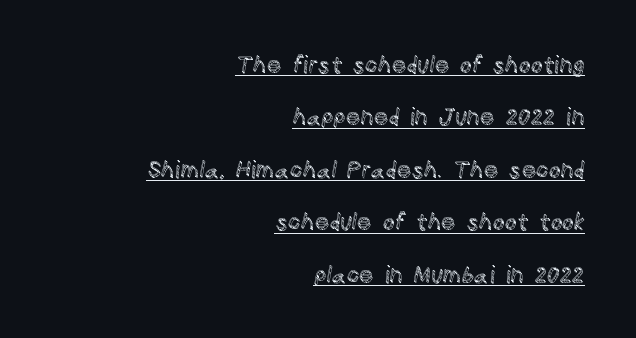
Q: Is the text italic (slanted)? A: Yes.
Q: Is the text underlined? A: Yes.
Q: How is the paragraph aligned? A: Right-aligned.
Q: Is the spacing between letters normal or unusually wide? A: Normal.
Q: Is the spacing between lines tight, normal or loose? A: Loose.
